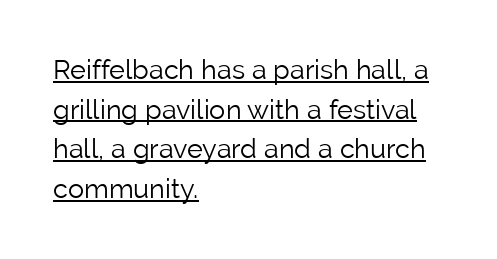
Q: Is the text bold? A: No.
Q: Is the text italic (slanted)? A: No, it is upright.
Q: Is the text underlined? A: Yes.
Q: How is the paragraph aligned? A: Left-aligned.
Q: Is the spacing between letters normal or unusually wide? A: Normal.
Q: Is the spacing between lines tight, normal or loose? A: Normal.
